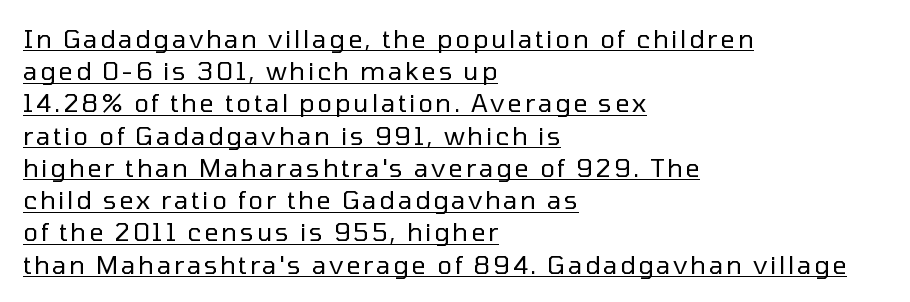
The face used here appears with an underline applied. The paragraph shown leans on its left margin. This is roman type, the default non-slanted kind. Vertically, the passage feels balanced, rows spaced as you'd expect.
